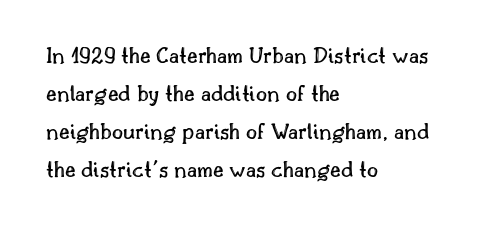
Q: Is the text italic (slanted)? A: No, it is upright.
Q: Is the text underlined? A: No.
Q: How is the paragraph aligned? A: Left-aligned.
Q: Is the spacing between letters normal or unusually wide? A: Normal.
Q: Is the spacing between lines tight, normal or loose? A: Normal.
